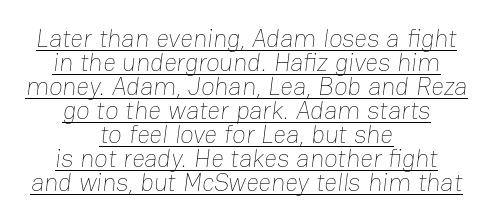
The lettering is marked with a stroke running underneath it. This reads as an unemphasized weight, regular at the heaviest. Characters follow at the spacing the type designer built in. Where is the straight margin? There isn't one; the lines are centered. Baseline-to-baseline distance is barely more than the letter height.
